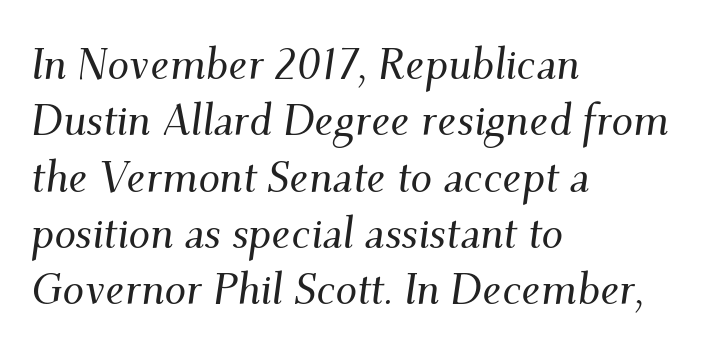
Q: Is the text italic (slanted)? A: Yes, it leans right by about 9 degrees.
Q: Is the typeface a serif or a sans-serif typeface? A: Serif.
Q: Is the text underlined? A: No.
Q: How is the paragraph aligned? A: Left-aligned.
Q: Is the spacing between letters normal or unusually wide? A: Normal.
Q: Is the spacing between lines tight, normal or loose? A: Normal.
Q: Width (condensed, normal, or wide)? A: Normal.
Q: Stroke contrast? A: Medium.
Q: x-height? A: Small.
Q: Monospaced? A: No.
